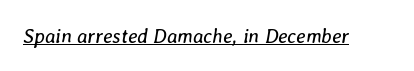
A typographer would call this underscored text. Quick note: italic. Unbolded letterforms with no extra heft. What stands out about the letter spacing? Nothing — it is the standard amount.
